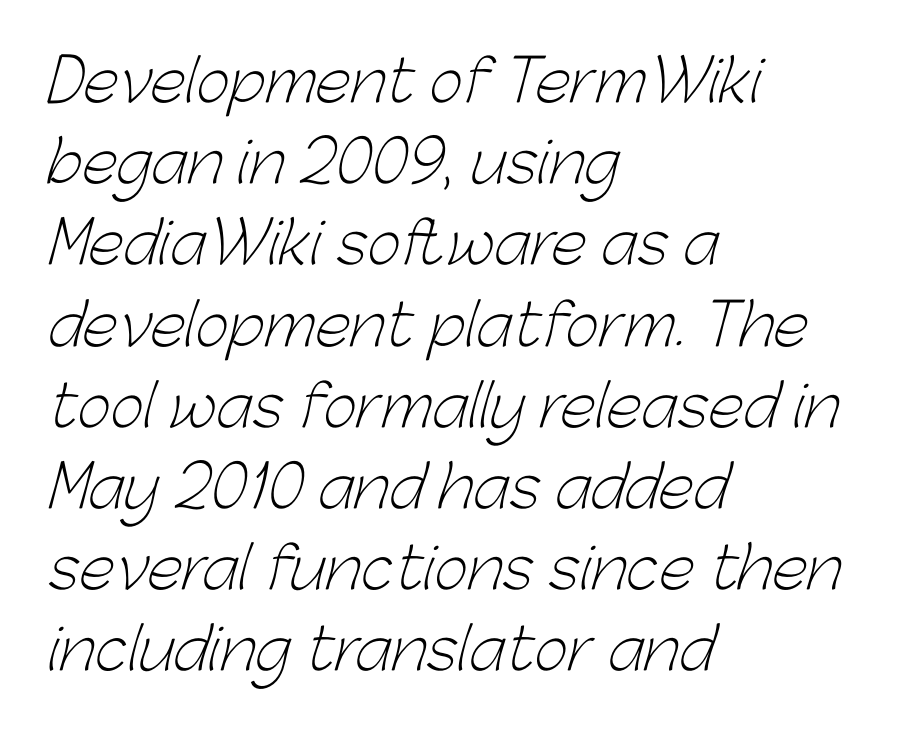
In terms of letterform style, serifs are entirely absent. The area under the type is left untouched. Horizontal alignment here is leftward, the default for most running prose. Normally led — the rows are evenly, conventionally spaced. You could call the tracking neutral — neither tight nor loose. Weight class: somewhere from thin through regular.
